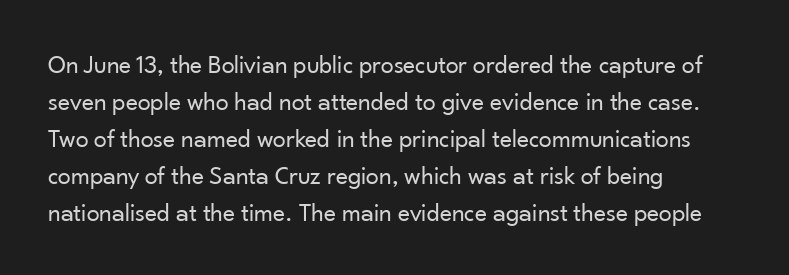
{"italic": "no", "bold": "no", "underline": "no", "align": "left", "line_spacing": "normal", "line_spacing_ratio": 1.42, "letter_spacing": "normal", "letter_spacing_em": 0.0, "glyph_px": 26}
